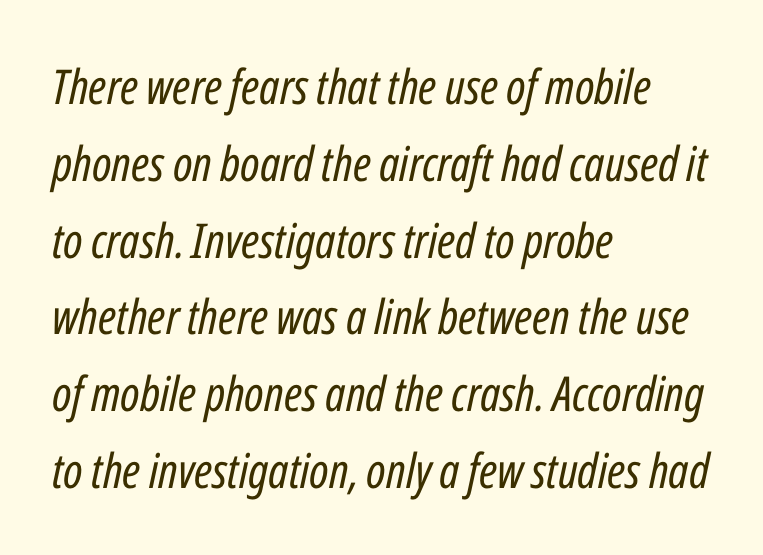
Just letters on the line, the space beneath them empty. Compared with typical body copy, the letter spacing here is the same. The rendering applies a slant to the glyphs. In CSS terms this would be text-align: left. Honestly, the row spacing looks completely unremarkable.
